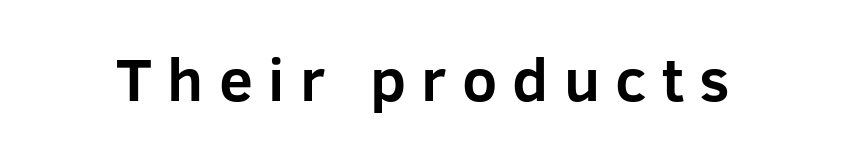
Underline: absent. The glyphs have the mass of a bold cut. Short note: letters widely spaced. Vertical strokes here are truly vertical.
